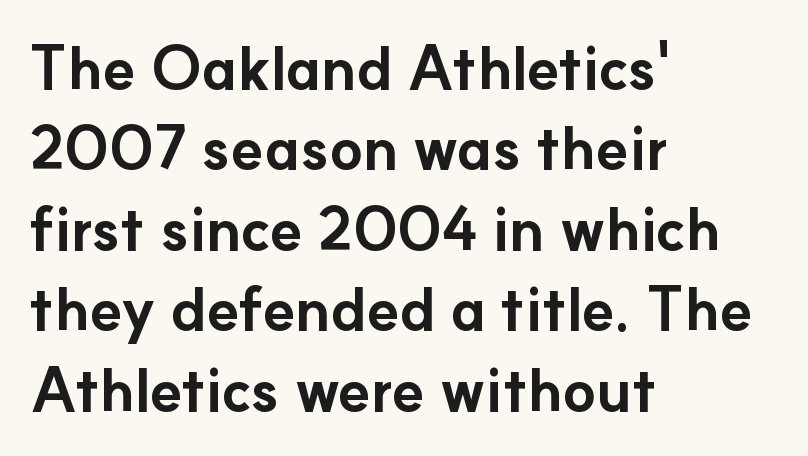
Q: Is the text bold? A: Yes.
Q: Is the text italic (slanted)? A: No, it is upright.
Q: Is the typeface a serif or a sans-serif typeface? A: Sans-serif.
Q: Is the text underlined? A: No.
Q: How is the paragraph aligned? A: Left-aligned.
Q: Is the spacing between letters normal or unusually wide? A: Normal.
Q: Is the spacing between lines tight, normal or loose? A: Normal.
Q: Width (condensed, normal, or wide)? A: Normal.
Q: Stroke contrast? A: Low.
Q: x-height? A: Small.
Q: Monospaced? A: No.
